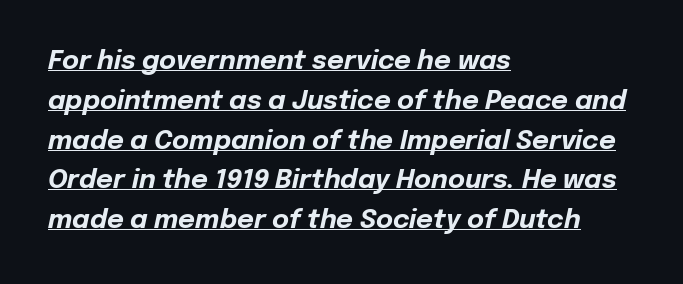
This is oblique type, the kind used for emphasis or titles. The glyphs have the mass of a bold cut. Does the copy run flush right? No — it runs flush left. Inter-character spacing is left at the font's built-in metrics. Compared with undecorated copy, this sample adds a rule below the words.
